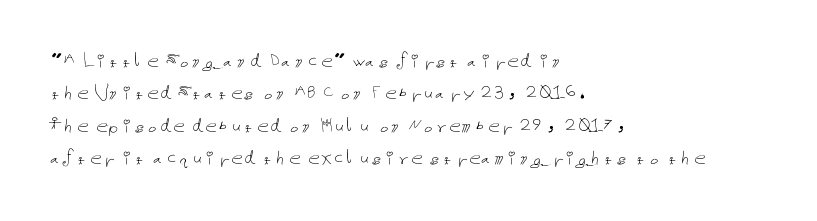
Q: Is the text bold? A: No.
Q: Is the text italic (slanted)? A: No, it is upright.
Q: Is the text underlined? A: No.
Q: How is the paragraph aligned? A: Left-aligned.
Q: Is the spacing between letters normal or unusually wide? A: Normal.
Q: Is the spacing between lines tight, normal or loose? A: Normal.
